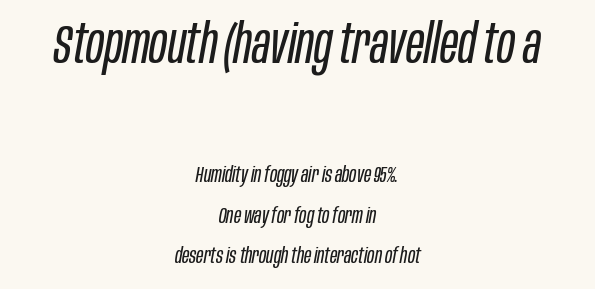
The image shows 55 px regular-weight, condensed type, italic (leaning right); set centered, line spacing 1.84x, normal letter spacing, not underlined; the first (top) block is 2.5x larger; low stroke contrast and a large x-height.
